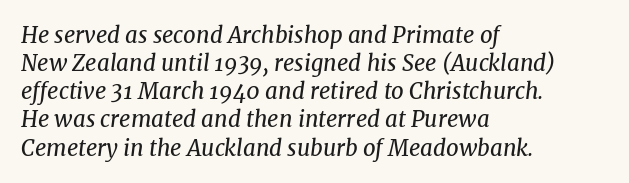
The image shows 22 px text type, italic (leaning right); set left-aligned, normal line spacing (1.28x), normal letter spacing, not underlined.
